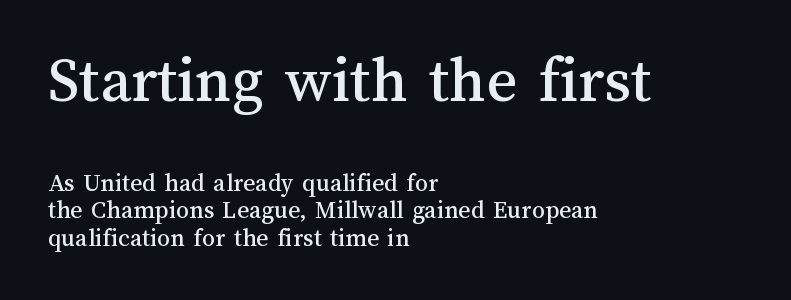
The typography opts for an upright posture over an oblique one. Students, observe: this is what under-led, compact text looks like. Horizontal alignment here is leftward, the default for most running prose. The passage shown is typed in a proportional face where columns would drift. The strip under each line holds only bare page.
